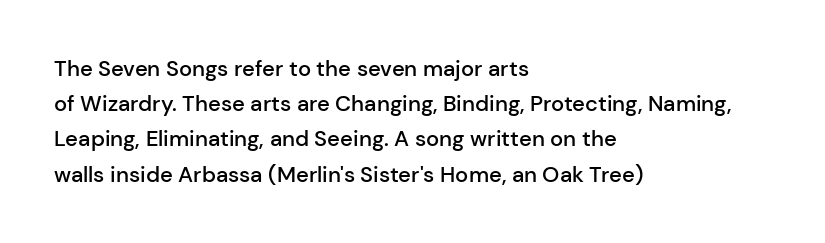
The ragged edge is on the right, which tells us the setting is flush left. If you measured baseline to baseline, you'd find a middling distance. Underlining? Definitely not there. The letters are semibold — heavier than regular but short of a full bold. Style check: upright. Inter-character spacing is left at the font's built-in metrics.
